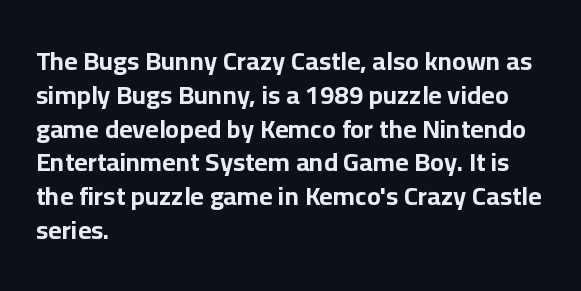
The image shows 26 px bold type, upright; set left-aligned, normal line spacing (1.3x), normal letter spacing, not underlined.
